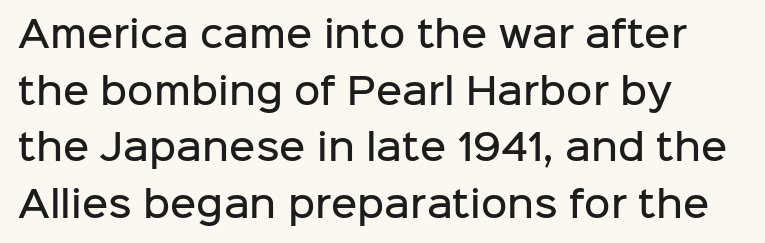
Q: Is the text bold? A: Semi-bold.
Q: Is the text italic (slanted)? A: No, it is upright.
Q: Is the typeface a serif or a sans-serif typeface? A: Sans-serif.
Q: Is the text underlined? A: No.
Q: How is the paragraph aligned? A: Left-aligned.
Q: Is the spacing between letters normal or unusually wide? A: Normal.
Q: Is the spacing between lines tight, normal or loose? A: Normal.
Q: Width (condensed, normal, or wide)? A: Normal.
Q: Stroke contrast? A: Low.
Q: x-height? A: Medium.
Q: Monospaced? A: No.
